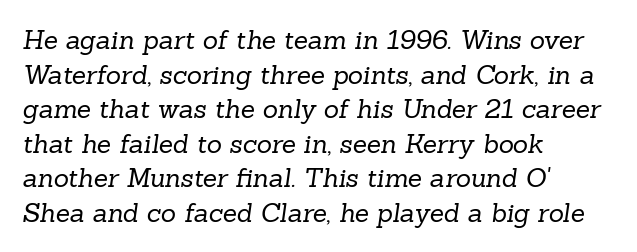
{"bold": "no", "underline": "no", "align": "left", "line_spacing": "normal", "line_spacing_ratio": 1.33, "letter_spacing": "normal", "letter_spacing_em": 0.0, "glyph_px": 26}
